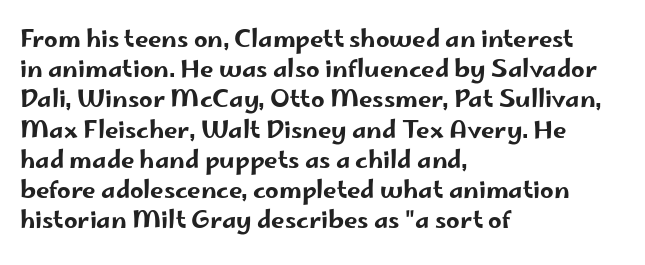
The image shows 24 px text type, upright; set left-aligned, normal line spacing (1.26x), normal letter spacing, not underlined.
